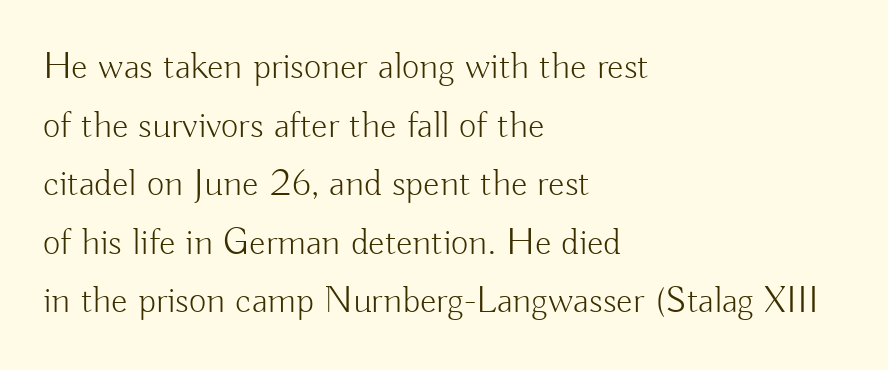
Q: Is the text bold? A: No.
Q: Is the text italic (slanted)? A: No, it is upright.
Q: Is the typeface a serif or a sans-serif typeface? A: Sans-serif.
Q: Is the text underlined? A: No.
Q: How is the paragraph aligned? A: Left-aligned.
Q: Is the spacing between letters normal or unusually wide? A: Normal.
Q: Is the spacing between lines tight, normal or loose? A: Normal.
Q: Width (condensed, normal, or wide)? A: Normal.
Q: Stroke contrast? A: Low.
Q: x-height? A: Small.
Q: Monospaced? A: No.
